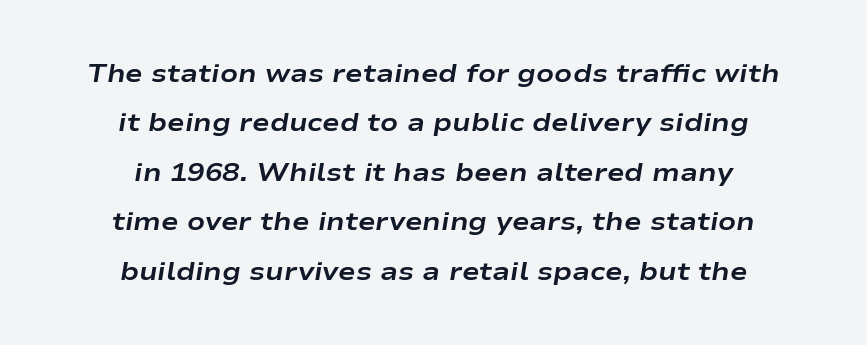
The image shows 26 px bold type, italic (leaning right); set centered, loose line spacing (1.9x), normal letter spacing, not underlined.
